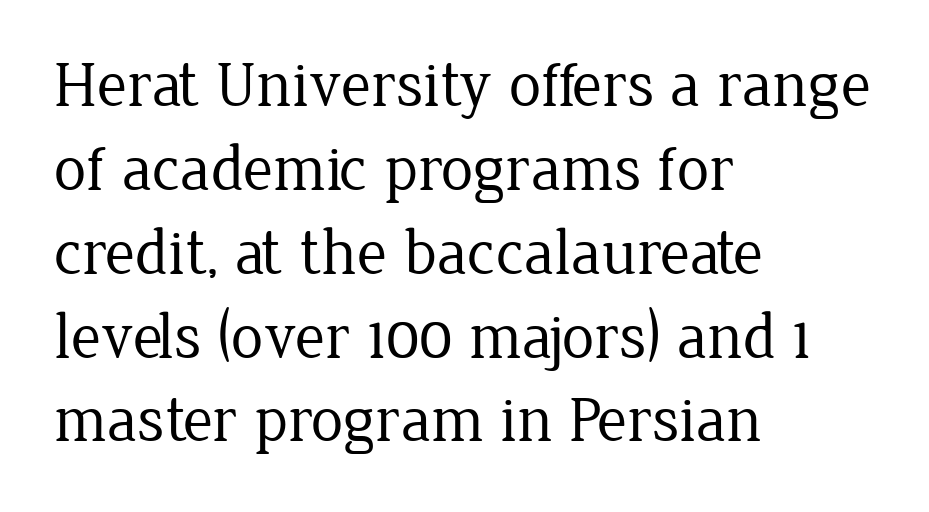
Q: Is the text bold? A: No.
Q: Is the text italic (slanted)? A: No, it is upright.
Q: Is the typeface a serif or a sans-serif typeface? A: Serif.
Q: Is the text underlined? A: No.
Q: How is the paragraph aligned? A: Left-aligned.
Q: Is the spacing between letters normal or unusually wide? A: Normal.
Q: Is the spacing between lines tight, normal or loose? A: Normal.
Q: Width (condensed, normal, or wide)? A: Normal.
Q: Stroke contrast? A: Low.
Q: x-height? A: Medium.
Q: Monospaced? A: No.
